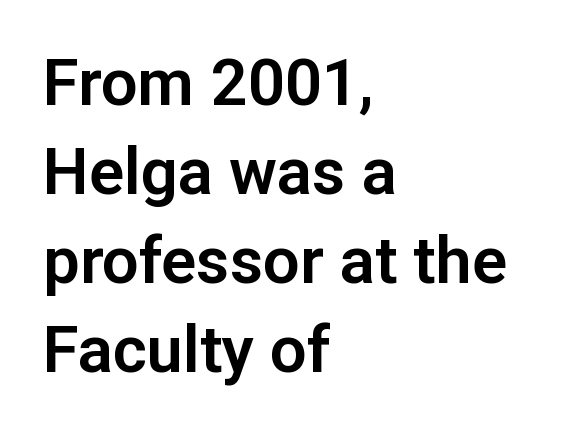
{"serif": "no", "italic": "no", "width": "normal", "stroke_contrast": "low", "x_height": "medium", "monospaced": "no", "underline": "no", "align": "left", "line_spacing": "normal", "line_spacing_ratio": 1.37, "letter_spacing": "normal", "letter_spacing_em": 0.0, "glyph_px": 65}
